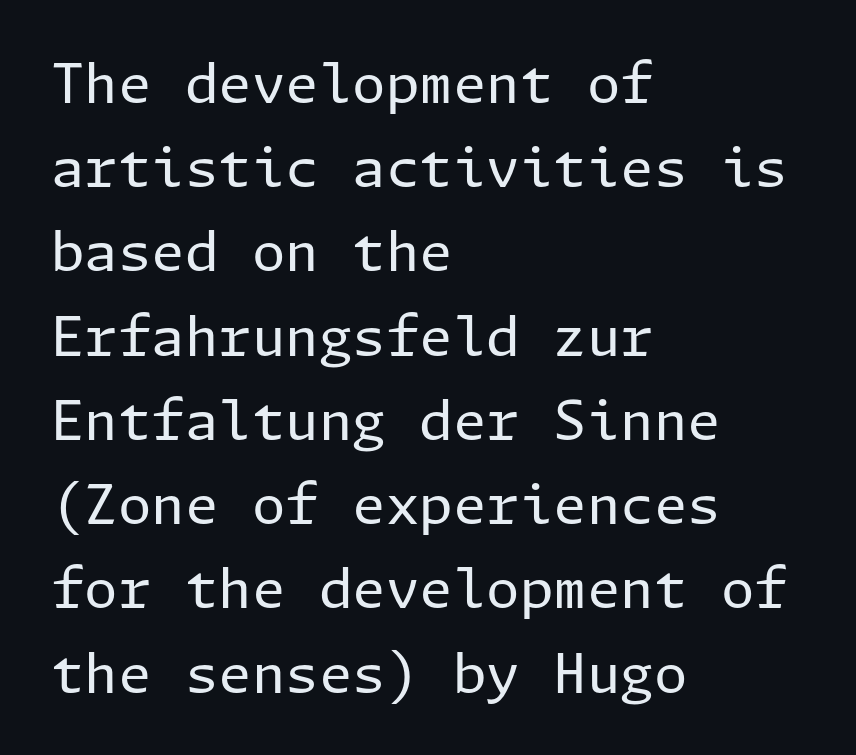
Q: Is the text bold? A: No.
Q: Is the text italic (slanted)? A: No, it is upright.
Q: Is the typeface a serif or a sans-serif typeface? A: Sans-serif.
Q: Is the text underlined? A: No.
Q: How is the paragraph aligned? A: Left-aligned.
Q: Is the spacing between letters normal or unusually wide? A: Normal.
Q: Is the spacing between lines tight, normal or loose? A: Normal.
Q: Width (condensed, normal, or wide)? A: Normal.
Q: Stroke contrast? A: Low.
Q: x-height? A: Medium.
